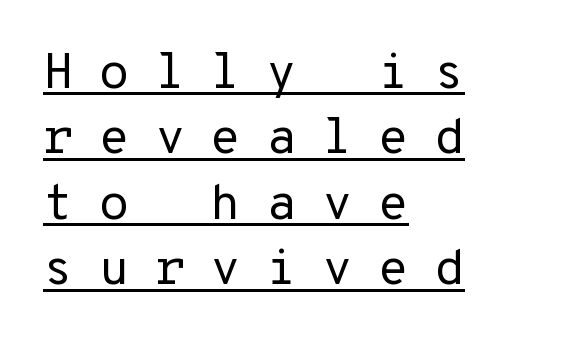
The block of text has a typical density, with ordinary space between rows. Stroke mass is kept to a normal reading level or below. Compared with a centered layout, this one pins lines to the left instead. Honestly, the underline is the first thing you notice here. Notice how the stems are strictly vertical — no italics here.
